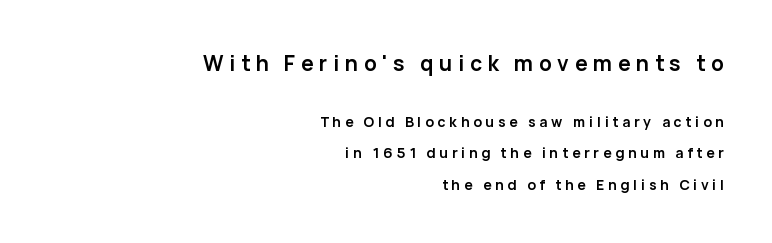
Q: Is the text bold? A: Yes.
Q: Is the text italic (slanted)? A: No, it is upright.
Q: Is the text underlined? A: No.
Q: How is the paragraph aligned? A: Right-aligned.
Q: Is the spacing between letters normal or unusually wide? A: Unusually wide.
Q: Is the spacing between lines tight, normal or loose? A: Loose.
Q: Which block of text is set in a larger size, the first (top) or the second (bottom)? A: The first (top) one.
